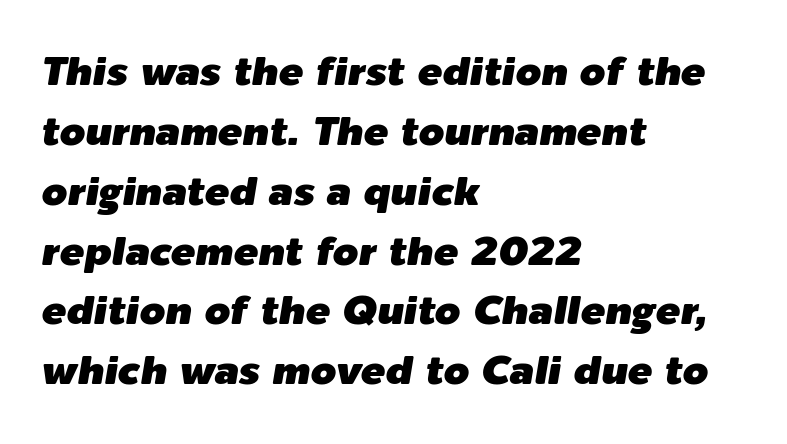
Q: Is the text italic (slanted)? A: Yes, it leans right by about 9 degrees.
Q: Is the text underlined? A: No.
Q: How is the paragraph aligned? A: Left-aligned.
Q: Is the spacing between letters normal or unusually wide? A: Normal.
Q: Is the spacing between lines tight, normal or loose? A: Normal.
Q: Width (condensed, normal, or wide)? A: Normal.
Q: Stroke contrast? A: Low.
Q: x-height? A: Medium.
Q: Monospaced? A: No.
